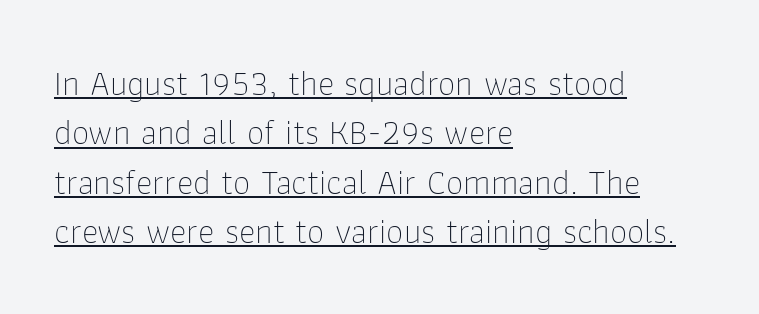
{"serif": "no", "italic": "no", "bold": "no", "weight": "thin", "width": "normal", "stroke_contrast": "low", "x_height": "medium", "monospaced": "no", "underline": "yes", "align": "left", "line_spacing": "normal", "line_spacing_ratio": 1.41, "letter_spacing": "normal", "letter_spacing_em": 0.0, "glyph_px": 35}
